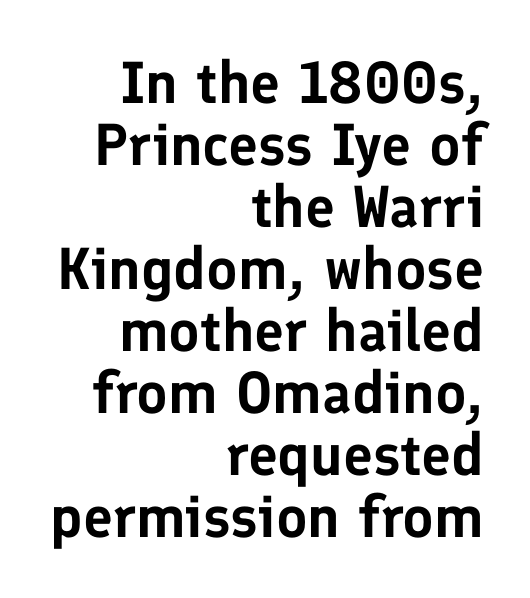
{"serif": "no", "italic": "no", "width": "normal", "stroke_contrast": "low", "x_height": "medium", "monospaced": "no", "underline": "no", "align": "right", "line_spacing": "tight", "line_spacing_ratio": 1.05, "letter_spacing": "normal", "letter_spacing_em": 0.0, "glyph_px": 59}
